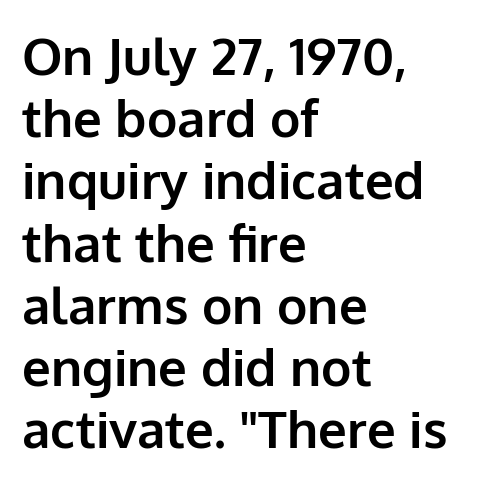
The image shows 51 px bold sans-serif type, upright; set left-aligned, line spacing 1.22x, normal letter spacing, not underlined; low stroke contrast and a medium x-height.
